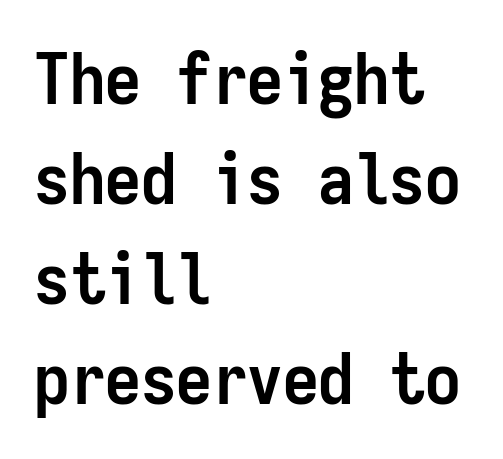
{"serif": "no", "italic": "no", "bold": "yes", "weight": "semibold", "width": "condensed", "stroke_contrast": "low", "x_height": "medium", "monospaced": "yes", "underline": "no", "align": "left", "line_spacing": "normal", "line_spacing_ratio": 1.41, "letter_spacing": "normal", "letter_spacing_em": 0.0, "glyph_px": 71}
